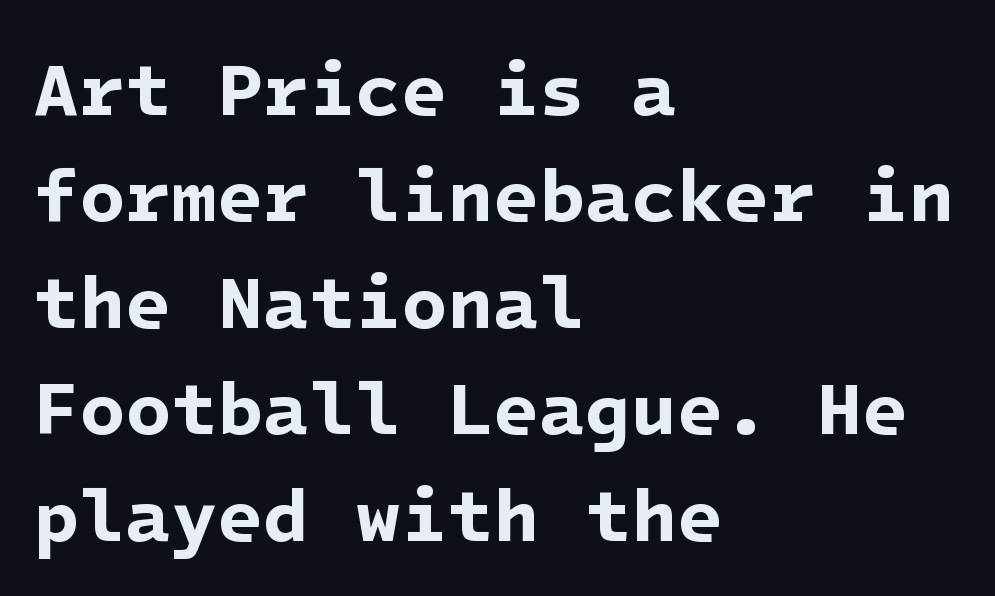
The image shows 75 px bold sans-serif type; set left-aligned, normal line spacing (1.42x), normal letter spacing, not underlined; low stroke contrast and a medium x-height.
